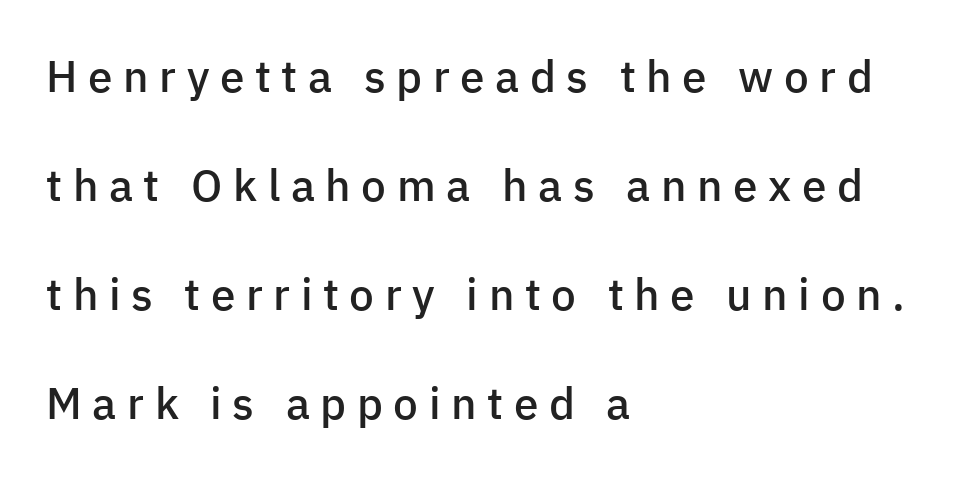
The tracking jumps out immediately: characters are airy and widely separated. The glyphs have the mass of a demibold cut, below bold. What's the leading like? Stretched, with rows far apart. Only glyphs here, with clear space below each row. If you drew a ruler down the left edge, every line would touch it.
